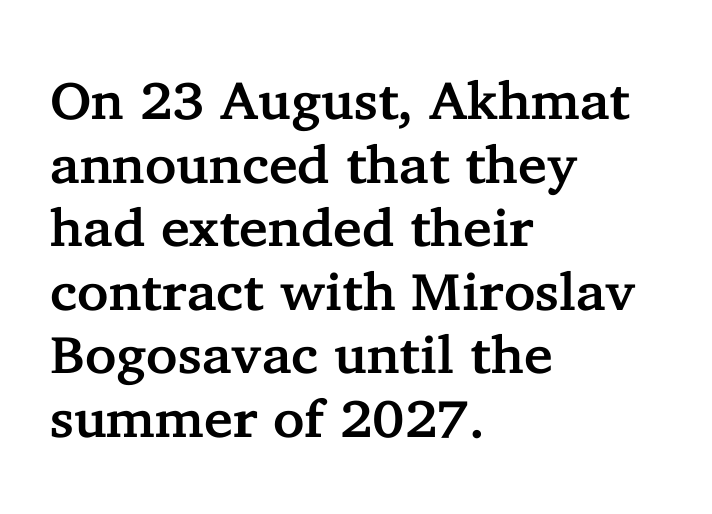
Anything drawn beneath the words? Only blank space. Does the type have serifs? Yes, each stem ends in a small foot. A classic flush-left, rag-right setting is used for this passage. Think of a printed novel: that variable character pitch is what you see here. The type is set solid horizontally, with unmodified tracking.
